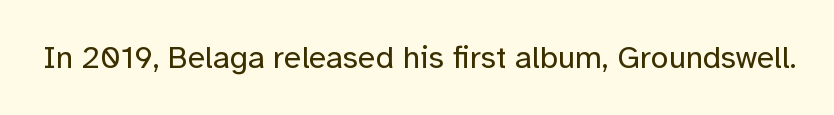
{"serif": "no", "italic": "no", "bold": "no", "weight": "regular", "width": "normal", "stroke_contrast": "low", "x_height": "medium", "monospaced": "no", "underline": "no", "letter_spacing": "normal", "letter_spacing_em": 0.0, "glyph_px": 32}
